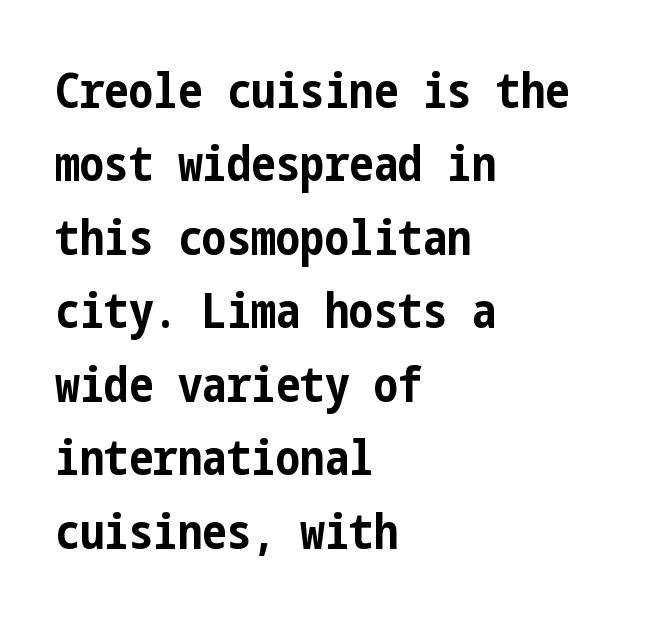
{"serif": "no", "italic": "no", "bold": "yes", "weight": "bold", "width": "condensed", "stroke_contrast": "low", "x_height": "medium", "underline": "no", "align": "left", "line_spacing": "normal", "line_spacing_ratio": 1.5, "letter_spacing": "normal", "letter_spacing_em": 0.0, "glyph_px": 49}
